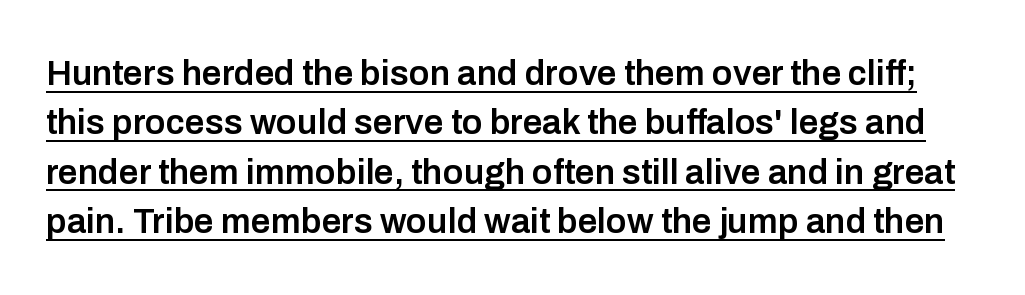
The image shows 35 px semibold sans-serif type, upright; set normal line spacing (1.41x), normal letter spacing, underlined; low stroke contrast and a medium x-height.
